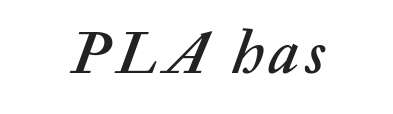
The text carries the slant typical of an italic or oblique font. Note the varied advance widths — an 'i' is clearly narrower than an 'm'. Plain, unruled lines of type.
